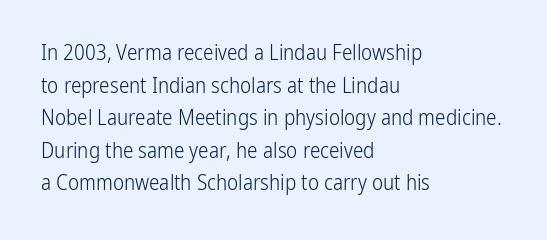
The axis of the letterforms is exactly vertical. Here the glyphs are tracked normally, forming tight word shapes. Descenders hang freely into open space. Line beginnings align vertically; line endings do not. The rows are spaced the way most documents space them.
